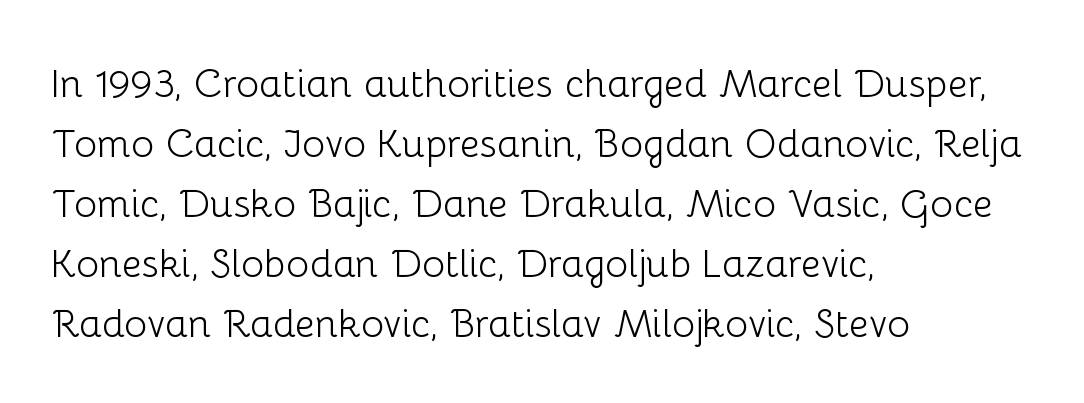
{"serif": "no", "italic": "no", "bold": "no", "weight": "light", "width": "normal", "stroke_contrast": "low", "x_height": "medium", "monospaced": "no", "underline": "no", "align": "left", "line_spacing": "normal", "line_spacing_ratio": 1.54, "letter_spacing": "normal", "letter_spacing_em": 0.0, "glyph_px": 39}
